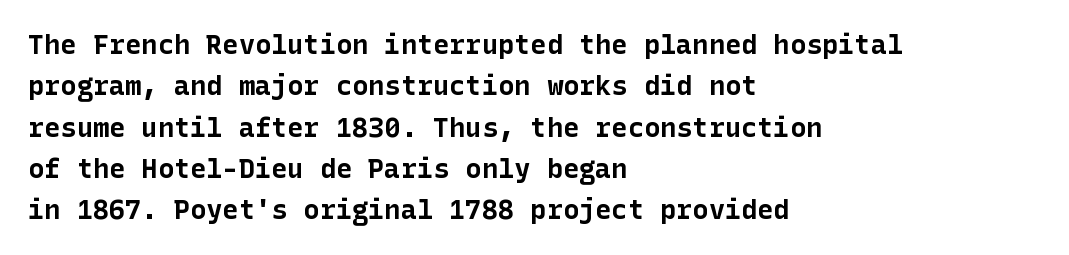
The image shows 27 px bold type, upright; set left-aligned, normal line spacing (1.53x), normal letter spacing, not underlined.
